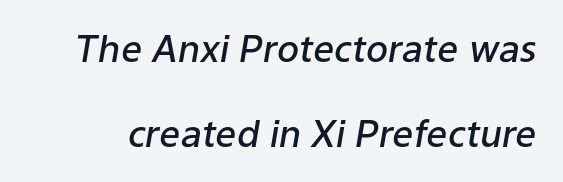
{"italic": "yes", "lean": "right", "slant_degrees": 9, "bold": "semi", "weight": "semibold", "width": "normal", "stroke_contrast": "low", "x_height": "medium", "monospaced": "no", "underline": "no", "line_spacing": "loose", "line_spacing_ratio": 2.29, "letter_spacing": "normal", "letter_spacing_em": 0.0, "glyph_px": 37}
